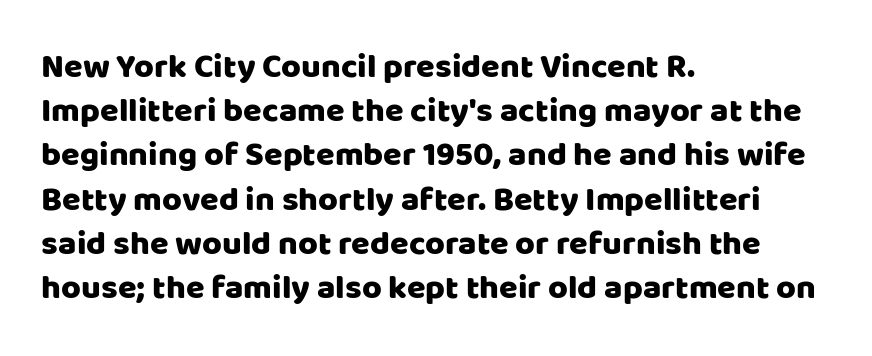
The image shows 34 px sans-serif type, upright; set left-aligned, normal line spacing (1.3x), normal letter spacing, not underlined; low stroke contrast and a large x-height.
